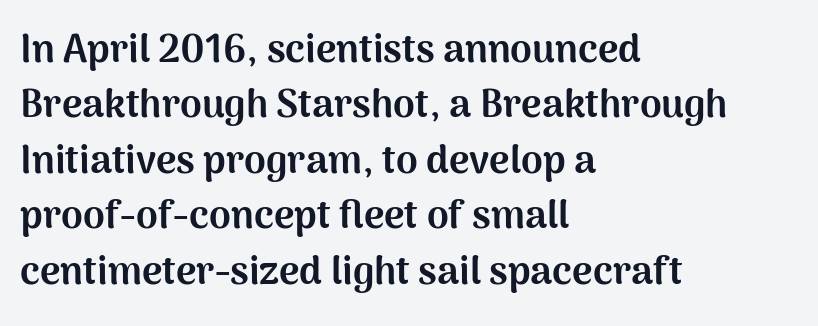
The image shows 39 px bold sans-serif type, upright; set left-aligned, normal line spacing (1.42x), normal letter spacing, not underlined; medium stroke contrast and a medium x-height.
